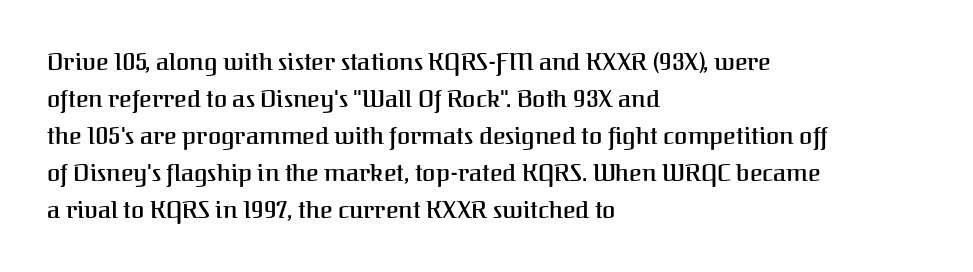
The image shows 24 px text type, upright; set left-aligned, normal line spacing (1.54x), normal letter spacing, not underlined.
